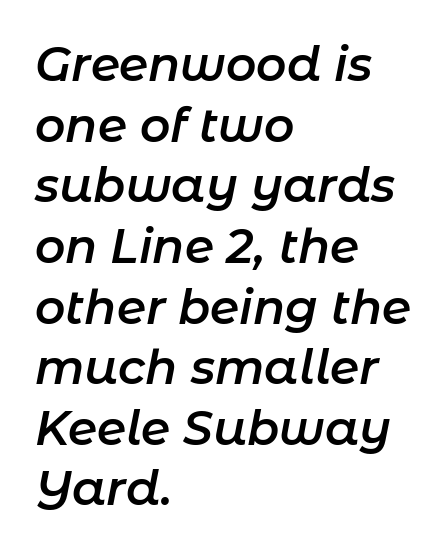
The image shows 47 px semibold type, italic (leaning right); set left-aligned, normal line spacing (1.29x), normal letter spacing, not underlined; low stroke contrast and a medium x-height.
